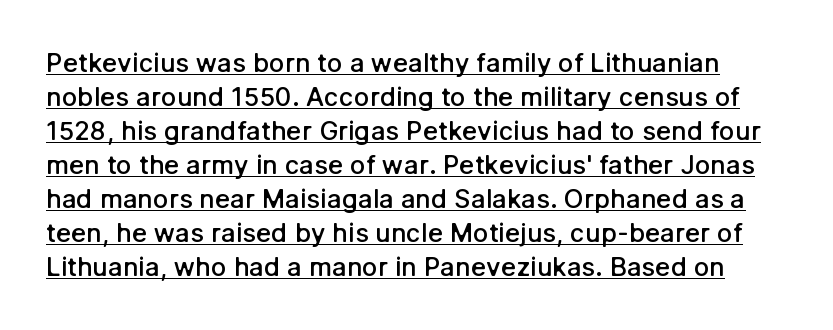
The image shows 26 px text type, upright; set normal line spacing (1.31x), normal letter spacing, underlined.
